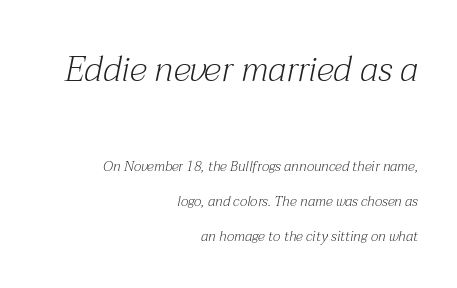
Serifs: yes, visible at the terminals of the letterforms. Whoever set this made the first block the dominant, larger element. Short and long lines alike share a common ending point at right. The tracking reads as untouched default to a designer's eye. Character widths vary here, with narrow letters taking less room than wide ones. Quick note: interline space is abundant.
